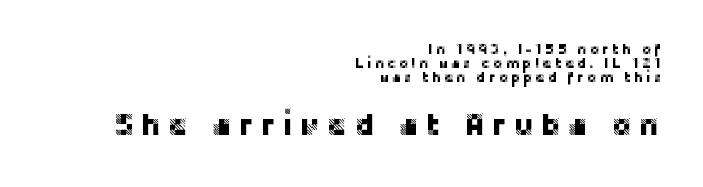
Q: Is the text italic (slanted)? A: No, it is upright.
Q: Is the typeface a serif or a sans-serif typeface? A: Sans-serif.
Q: Is the text underlined? A: No.
Q: How is the paragraph aligned? A: Right-aligned.
Q: Is the spacing between letters normal or unusually wide? A: Unusually wide.
Q: Is the spacing between lines tight, normal or loose? A: Tight.
Q: Which block of text is set in a larger size, the first (top) or the second (bottom)? A: The second (bottom) one.
Q: Width (condensed, normal, or wide)? A: Normal.
Q: Stroke contrast? A: Low.
Q: x-height? A: Large.
Q: Monospaced? A: No.
